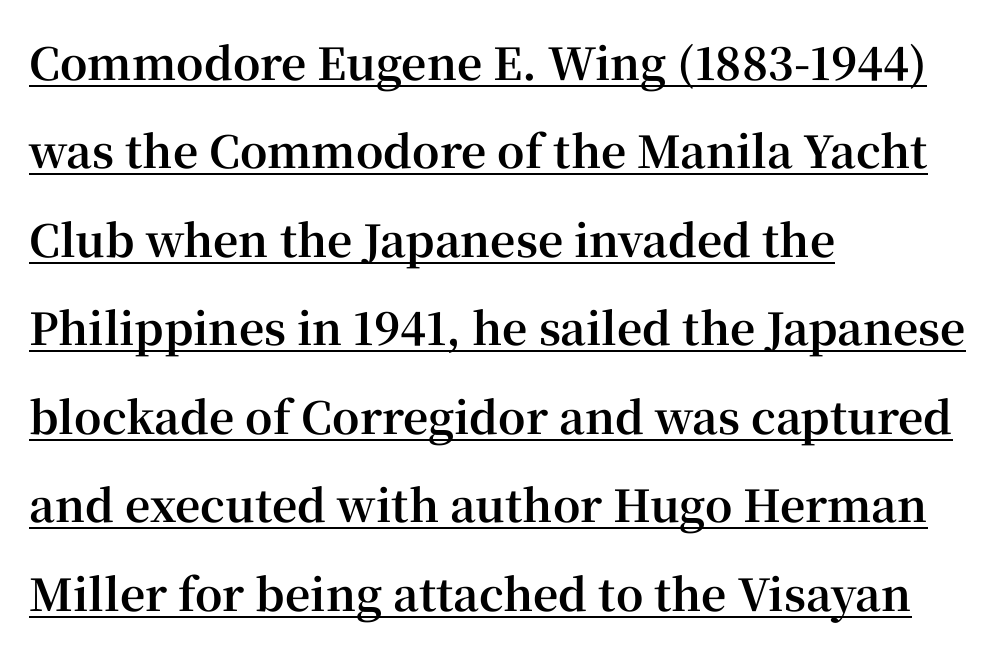
{"serif": "yes", "italic": "no", "bold": "yes", "weight": "bold", "width": "normal", "stroke_contrast": "high", "x_height": "medium", "monospaced": "no", "underline": "yes", "align": "left", "line_spacing": "loose", "line_spacing_ratio": 2.01, "letter_spacing": "normal", "letter_spacing_em": 0.0, "glyph_px": 44}
